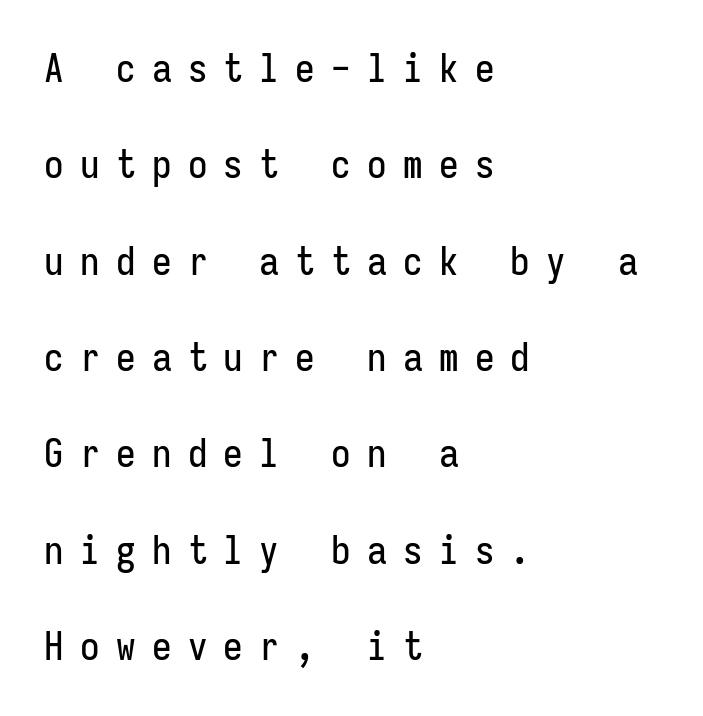
The image shows 39 px condensed sans-serif type, upright, monospaced; set left-aligned, loose line spacing (2.47x), unusually wide letter spacing (+0.42 em), not underlined; low stroke contrast and a medium x-height.
